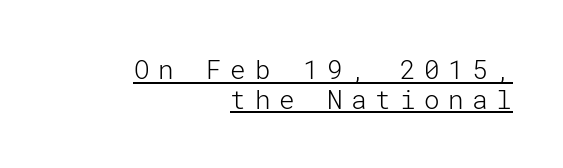
The image shows 26 px text type, upright; set right-aligned, tight line spacing (1.14x), unusually wide letter spacing (+0.33 em), underlined.
